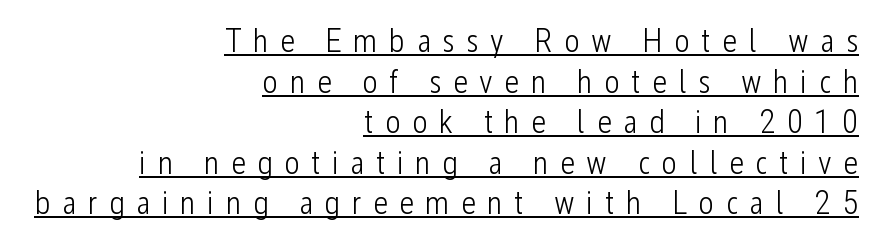
Layout note: lines flush right. The glyphs are accompanied by a horizontal stroke just below them. Ordinary non-slanted type is in use. I'd call this a sans setting — the letters go barefoot. No letter is thick-stroked: the sample isn't bold.
